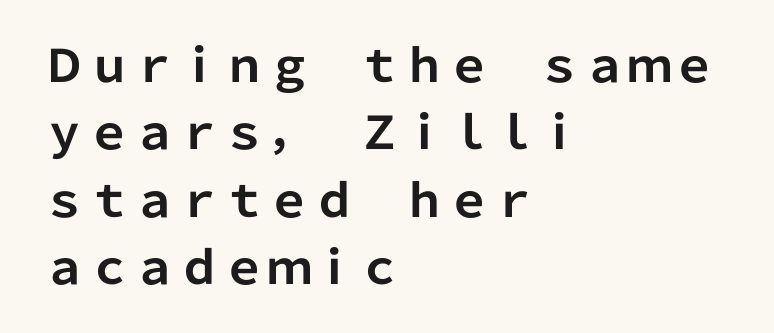
Q: Is the text bold? A: Yes.
Q: Is the text italic (slanted)? A: No, it is upright.
Q: Is the typeface a serif or a sans-serif typeface? A: Sans-serif.
Q: Is the text underlined? A: No.
Q: How is the paragraph aligned? A: Left-aligned.
Q: Is the spacing between letters normal or unusually wide? A: Normal.
Q: Is the spacing between lines tight, normal or loose? A: Normal.
Q: Width (condensed, normal, or wide)? A: Normal.
Q: Stroke contrast? A: Low.
Q: x-height? A: Medium.
Q: Monospaced? A: No.
